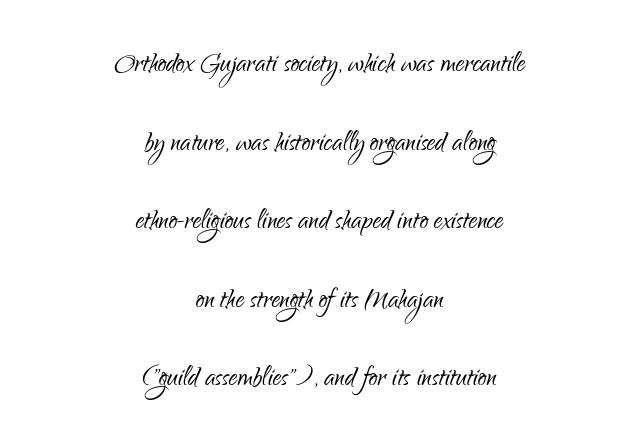
Q: Is the text bold? A: No.
Q: Is the text italic (slanted)? A: Yes.
Q: Is the typeface a serif or a sans-serif typeface? A: Sans-serif.
Q: Is the text underlined? A: No.
Q: How is the paragraph aligned? A: Centered.
Q: Is the spacing between letters normal or unusually wide? A: Normal.
Q: Is the spacing between lines tight, normal or loose? A: Loose.
Q: Width (condensed, normal, or wide)? A: Condensed.
Q: Stroke contrast? A: Low.
Q: x-height? A: Small.
Q: Monospaced? A: No.
